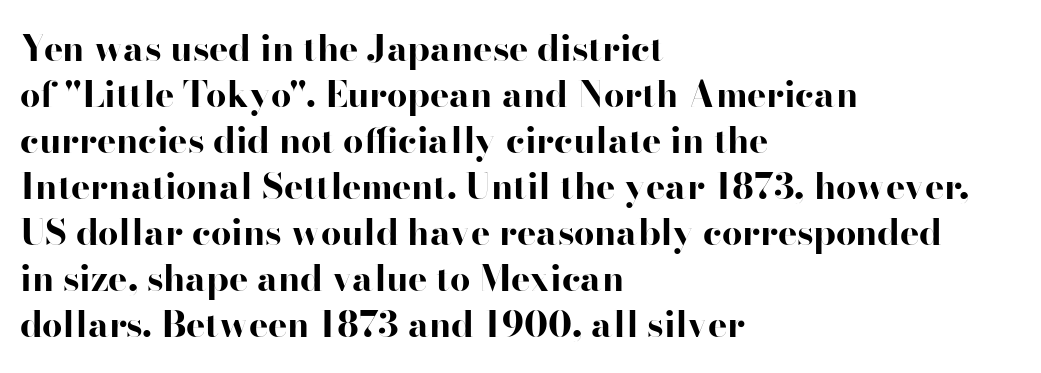
Is this a fixed-width face? No — the glyphs have proportional, varying widths. There is no visible air inserted between adjacent glyphs. You can tell it's not italic because the verticals are truly vertical. Vertical spacing — default. Plain, unruled lines of type.
